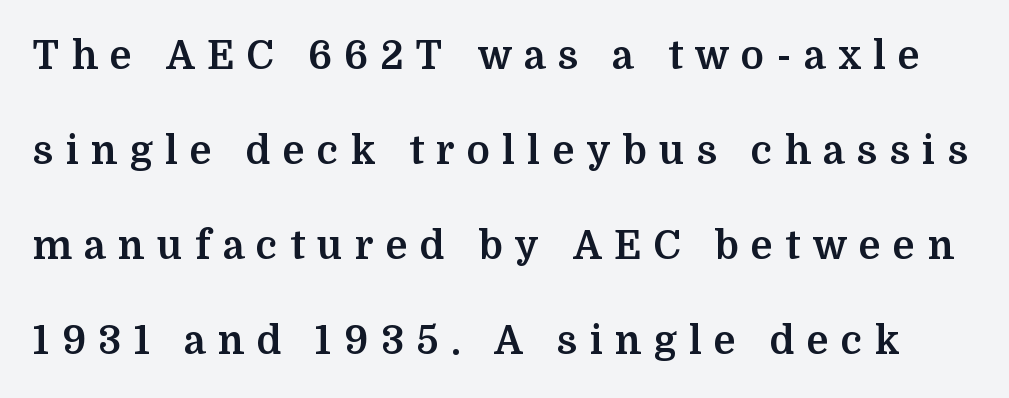
Q: Is the text bold? A: Yes.
Q: Is the text italic (slanted)? A: No, it is upright.
Q: Is the typeface a serif or a sans-serif typeface? A: Serif.
Q: Is the text underlined? A: No.
Q: Is the spacing between letters normal or unusually wide? A: Unusually wide.
Q: Is the spacing between lines tight, normal or loose? A: Loose.
Q: Width (condensed, normal, or wide)? A: Normal.
Q: Stroke contrast? A: Medium.
Q: x-height? A: Medium.
Q: Monospaced? A: No.
